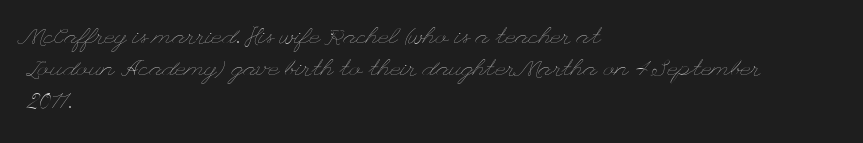
The tracking reads as untouched default to a designer's eye. Layout note: lines flush left. Students, observe: this is what conventionally led text looks like. Underline: absent.
